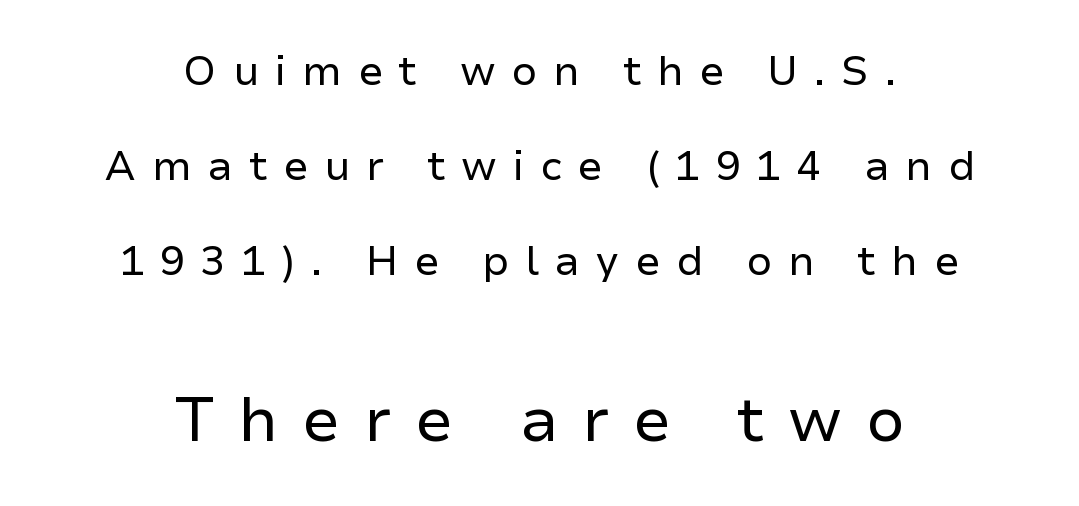
{"serif": "no", "italic": "no", "bold": "no", "weight": "regular", "width": "normal", "stroke_contrast": "low", "x_height": "medium", "monospaced": "no", "underline": "no", "align": "center", "line_spacing": "loose", "line_spacing_ratio": 2.32, "letter_spacing": "wide", "letter_spacing_em": 0.38, "larger_block": "second", "size_ratio": 1.51, "glyph_px": 62}
